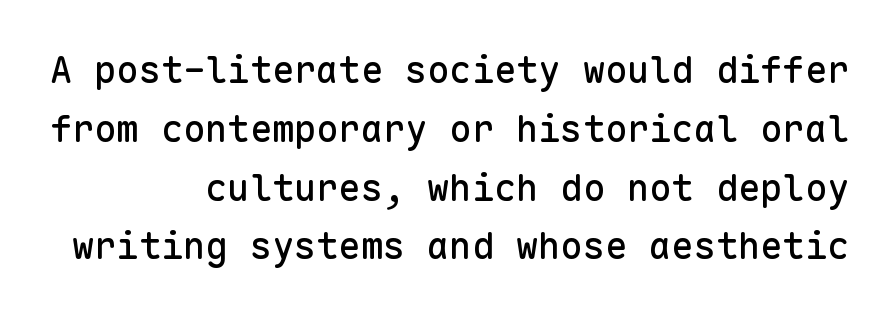
The image shows 37 px sans-serif type, upright, monospaced; set right-aligned, normal line spacing (1.59x), normal letter spacing, not underlined; low stroke contrast and a medium x-height.
